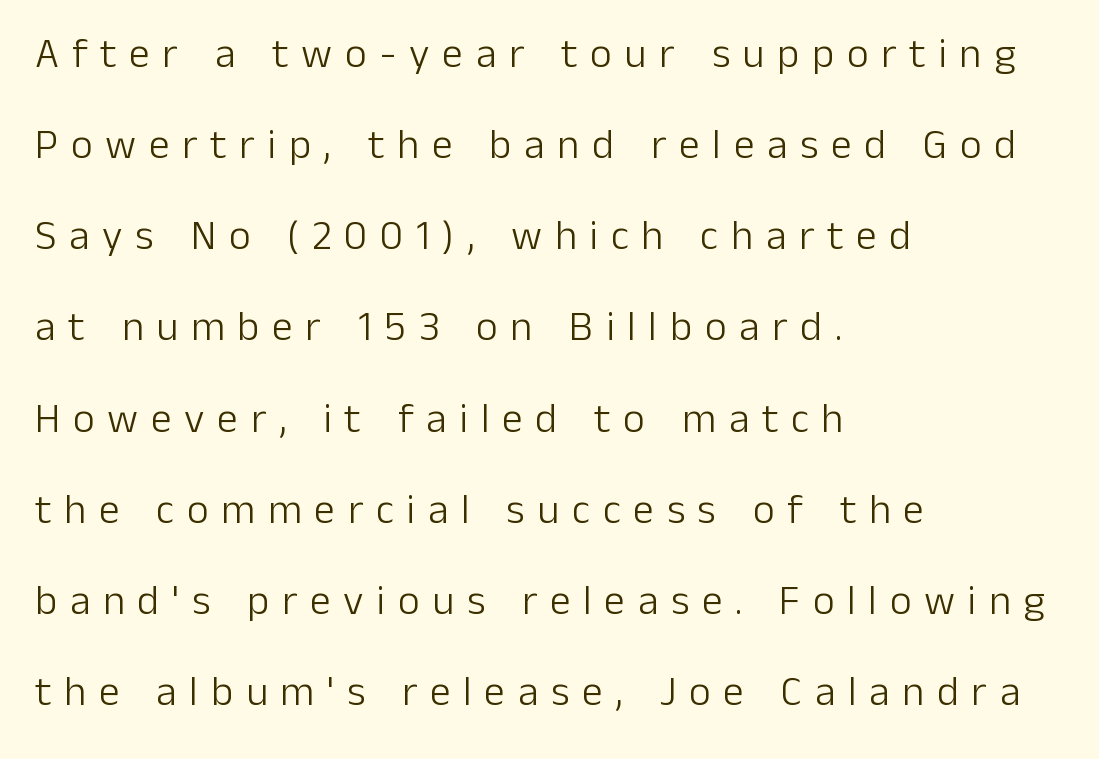
The image shows 42 px light sans-serif type, upright; set left-aligned, loose line spacing (2.17x), unusually wide letter spacing (+0.3 em), not underlined; low stroke contrast and a medium x-height.
